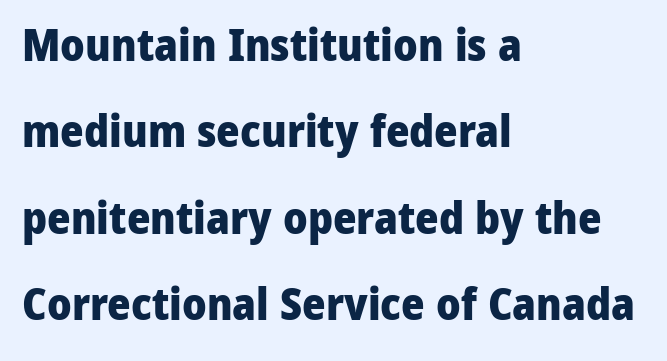
The image shows 45 px heavy sans-serif type, upright; set left-aligned, loose line spacing (1.92x), normal letter spacing, not underlined; low stroke contrast and a medium x-height.
